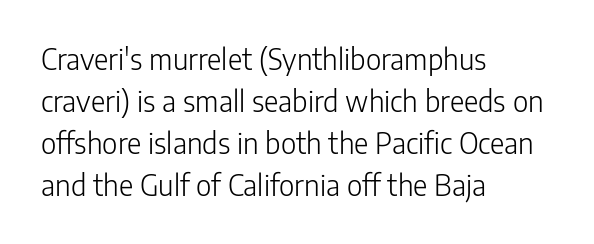
{"serif": "no", "italic": "no", "bold": "no", "weight": "light", "width": "normal", "stroke_contrast": "low", "x_height": "medium", "monospaced": "no", "underline": "no", "align": "left", "line_spacing": "normal", "line_spacing_ratio": 1.5, "letter_spacing": "normal", "letter_spacing_em": 0.0, "glyph_px": 28}
